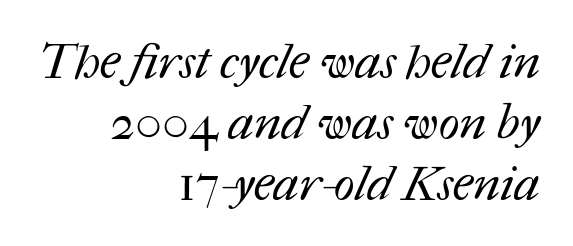
The image shows 49 px regular-weight type; set right-aligned, line spacing 1.24x, normal letter spacing, not underlined; medium stroke contrast and a medium x-height.
